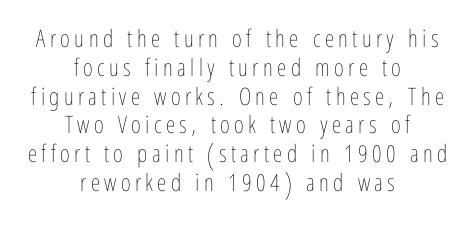
{"italic": "no", "bold": "no", "underline": "no", "align": "center", "line_spacing_ratio": 1.2, "glyph_px": 24}
